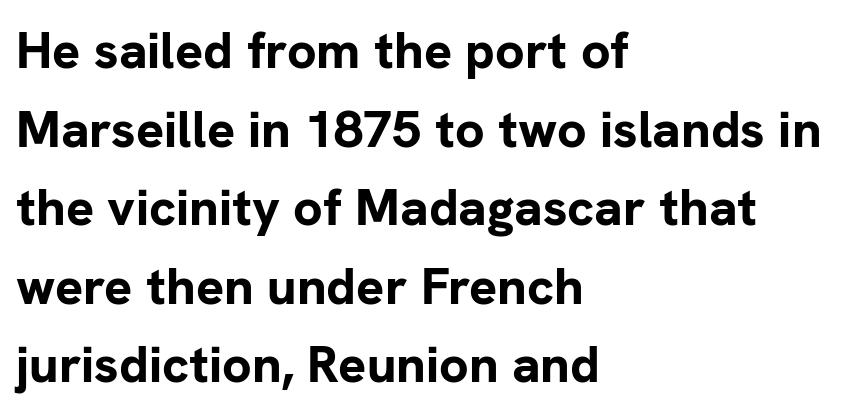
This sample keeps an unexceptional amount of space between lines. Teacher's note: observe the even left margin — that is flush-left alignment. These lines carry a lot of weight — the face is fully bold. Is this a sans? Yes — the strokes have no serifs. Quick note: underline off. What stands out about the letter spacing? Nothing — it is the standard amount.
